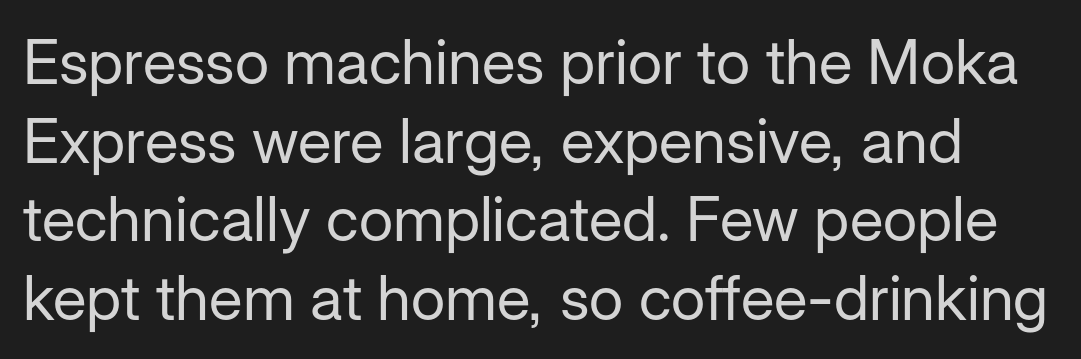
The image shows 62 px regular-weight sans-serif type, upright; set normal line spacing (1.27x), normal letter spacing, not underlined; low stroke contrast and a medium x-height.
